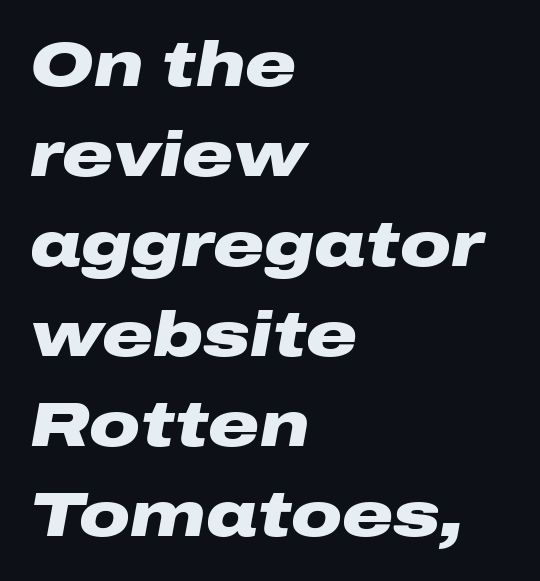
The image shows 63 px heavy, wide type, italic (leaning right); set left-aligned, normal line spacing (1.43x), normal letter spacing, not underlined; low stroke contrast and a medium x-height.
